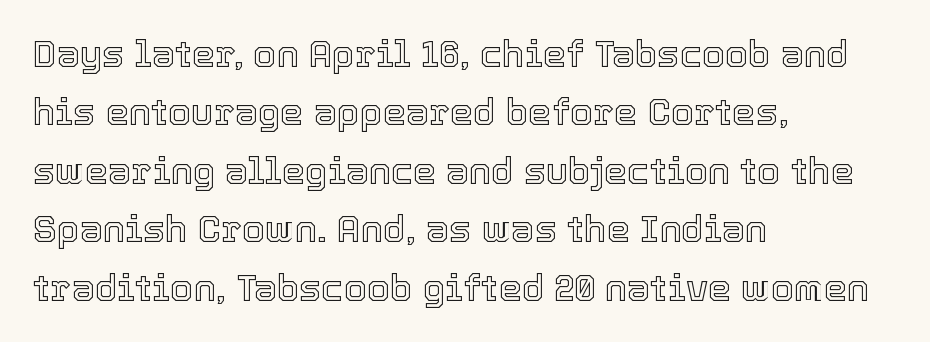
{"italic": "no", "width": "normal", "x_height": "medium", "monospaced": "no", "underline": "no", "align": "left", "line_spacing": "normal", "line_spacing_ratio": 1.58, "letter_spacing": "normal", "letter_spacing_em": 0.0, "glyph_px": 37}
